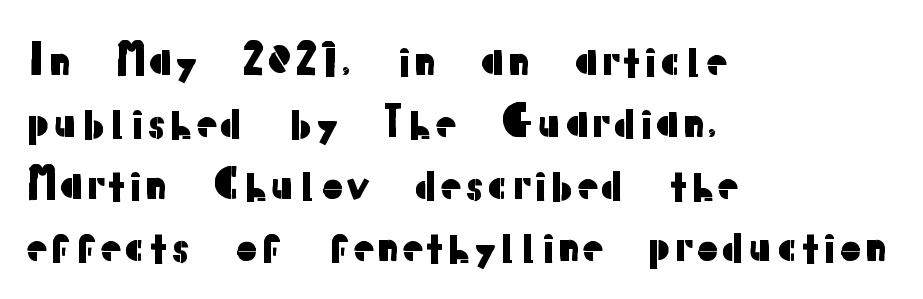
The image shows 42 px sans-serif type, upright; set left-aligned, normal line spacing (1.48x), normal letter spacing, not underlined; low stroke contrast and a medium x-height.
